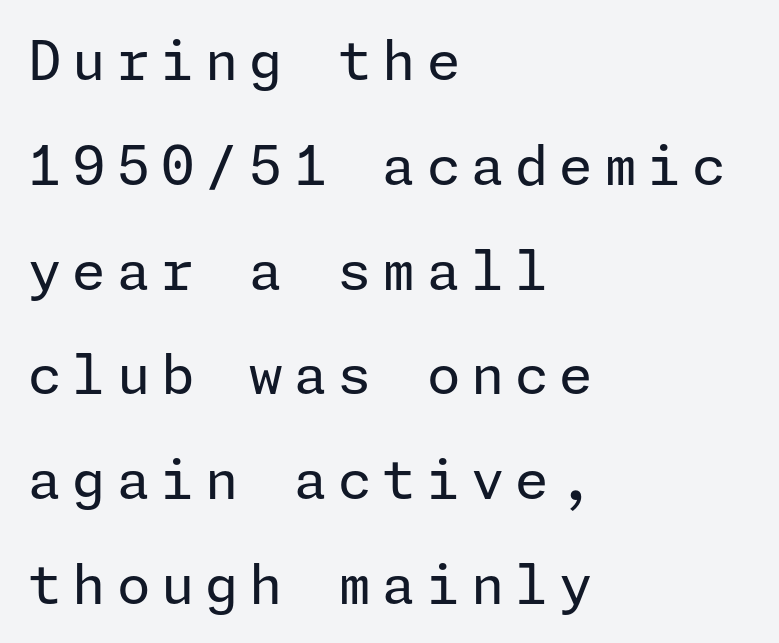
Q: Is the text bold? A: No.
Q: Is the text italic (slanted)? A: No, it is upright.
Q: Is the typeface a serif or a sans-serif typeface? A: Sans-serif.
Q: Is the text underlined? A: No.
Q: How is the paragraph aligned? A: Left-aligned.
Q: Is the spacing between letters normal or unusually wide? A: Unusually wide.
Q: Is the spacing between lines tight, normal or loose? A: Loose.
Q: Width (condensed, normal, or wide)? A: Normal.
Q: Stroke contrast? A: Low.
Q: x-height? A: Medium.
